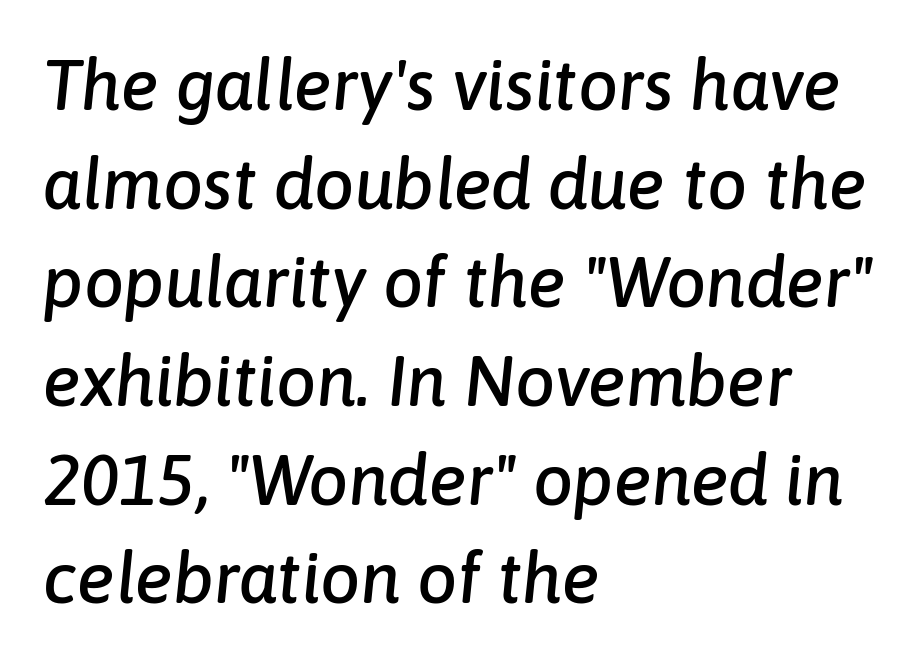
Whoever set this chose a conventional vertical rhythm. The horizontal fit of the characters is conventional and even. Does the lettering tilt? It does — this is italic. The area under the type is left untouched.
